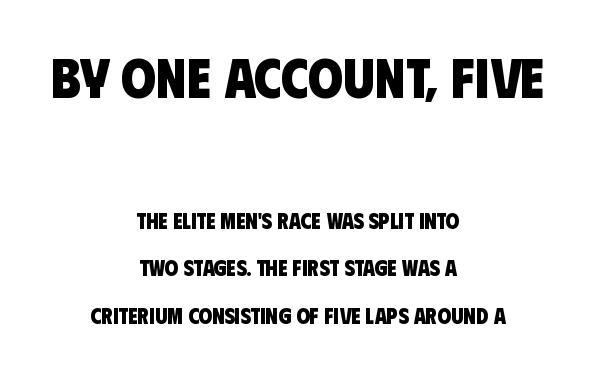
Each letter's strokes conclude bluntly, with no projecting serifs. Every row of glyphs is offset so its center matches the block's center. Proportional: the letters do not fall into vertical columns. Inter-character spacing is left at the font's built-in metrics.
